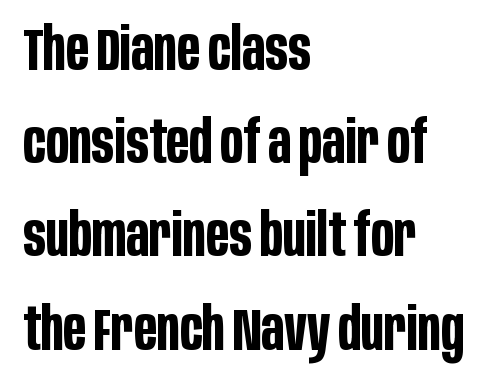
Q: Is the text bold? A: Yes.
Q: Is the text italic (slanted)? A: No, it is upright.
Q: Is the typeface a serif or a sans-serif typeface? A: Sans-serif.
Q: Is the text underlined? A: No.
Q: How is the paragraph aligned? A: Left-aligned.
Q: Is the spacing between letters normal or unusually wide? A: Normal.
Q: Is the spacing between lines tight, normal or loose? A: Normal.
Q: Width (condensed, normal, or wide)? A: Condensed.
Q: Stroke contrast? A: Low.
Q: x-height? A: Large.
Q: Monospaced? A: No.
